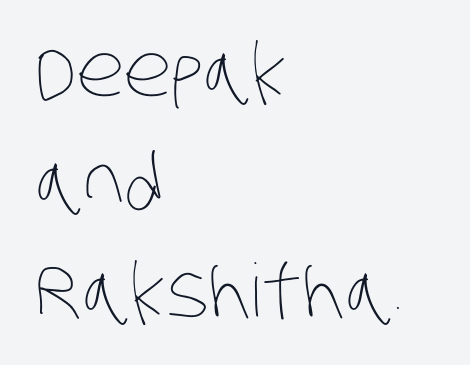
Beneath every word, the page is bare. Unbolded letterforms with no extra heft. No extra tracking has been applied to these lines. Reading down the block, your eye returns to a fixed left position each line. Notice how descenders clear the ascenders below comfortably — that's standard leading. Varying glyph widths throughout — classic text-font behaviour.
